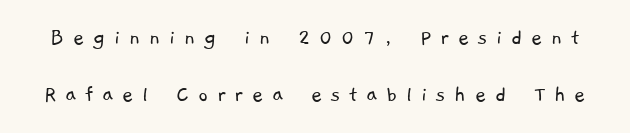
Q: Is the text bold? A: No.
Q: Is the text underlined? A: No.
Q: Is the spacing between letters normal or unusually wide? A: Unusually wide.
Q: Is the spacing between lines tight, normal or loose? A: Loose.
